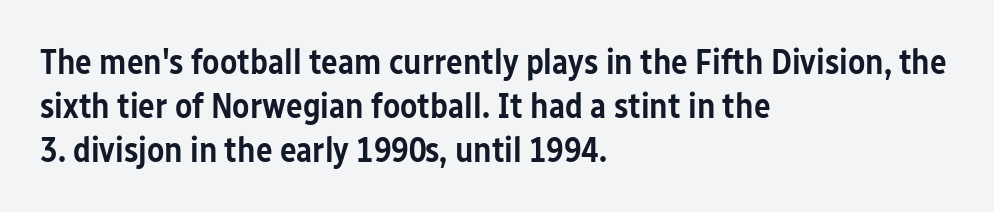
Is this a fixed-width face? No — the glyphs have proportional, varying widths. Nothing sits at the stroke ends, so this counts as sans-serif. Horizontally, the lines are justified to the leading edge only. Caption: semibold face, moderately heavy strokes. Notice how the stems are strictly vertical — no italics here.
